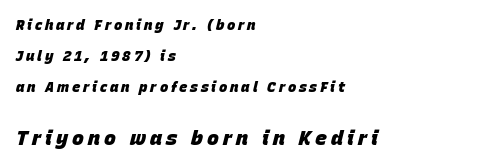
Q: Is the text bold? A: Yes.
Q: Is the text italic (slanted)? A: Yes, it leans right by about 15 degrees.
Q: Is the text underlined? A: No.
Q: How is the paragraph aligned? A: Left-aligned.
Q: Is the spacing between letters normal or unusually wide? A: Unusually wide.
Q: Is the spacing between lines tight, normal or loose? A: Loose.
Q: Which block of text is set in a larger size, the first (top) or the second (bottom)? A: The second (bottom) one.
